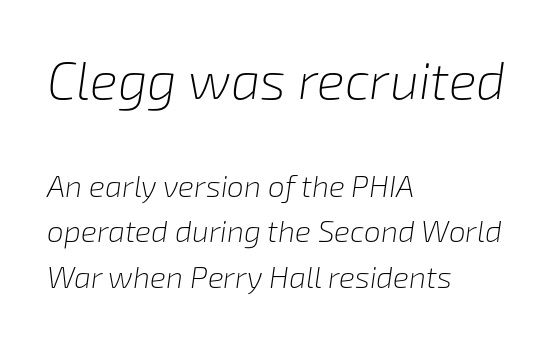
Whoever set this chose a conventional vertical rhythm. Looks like regular typesetting: each glyph gets only the width it needs. This layout puts the oversized block above and the modest block below. A student would call this left alignment; a typographer would say flush left, rag right. Designer's note — italics engaged. Just letters on the line, the space beneath them empty.
